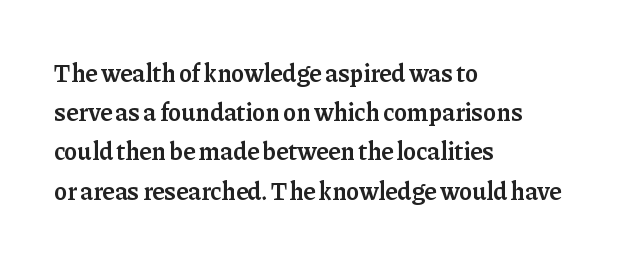
{"italic": "no", "bold": "semi", "underline": "no", "align": "left", "line_spacing": "normal", "line_spacing_ratio": 1.57, "letter_spacing": "normal", "letter_spacing_em": 0.0, "glyph_px": 25}
